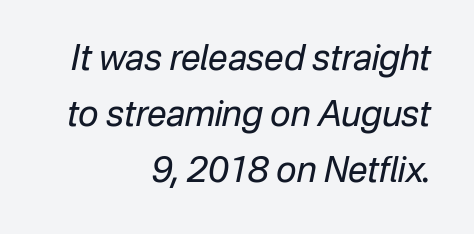
The image shows 35 px regular-weight type, italic (leaning right); set right-aligned, normal line spacing (1.6x), normal letter spacing, not underlined; low stroke contrast and a medium x-height.
